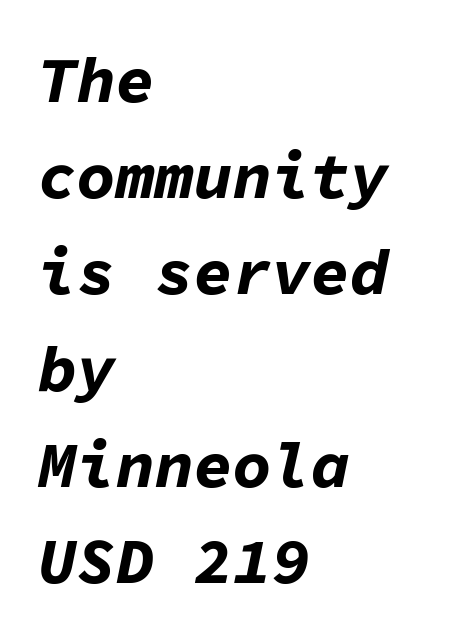
The image shows 65 px bold type, italic (leaning right), monospaced; set left-aligned, normal line spacing (1.48x), normal letter spacing, not underlined; low stroke contrast and a medium x-height.
